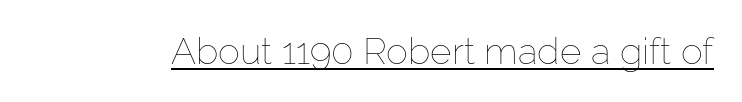
Character widths vary here, with narrow letters taking less room than wide ones. Looks like someone drew a line under every word here. The typography opts for an upright posture over an oblique one. This sample uses plain, unmodified letter spacing. Heaviness? Minimal to ordinary, like unemphasized prose.
